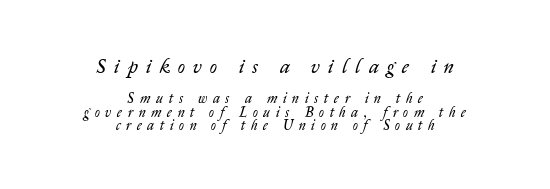
Q: Is the text bold? A: No.
Q: Is the text italic (slanted)? A: Yes, it leans right by about 14 degrees.
Q: Is the text underlined? A: No.
Q: How is the paragraph aligned? A: Centered.
Q: Is the spacing between letters normal or unusually wide? A: Unusually wide.
Q: Is the spacing between lines tight, normal or loose? A: Tight.
Q: Which block of text is set in a larger size, the first (top) or the second (bottom)? A: The first (top) one.
